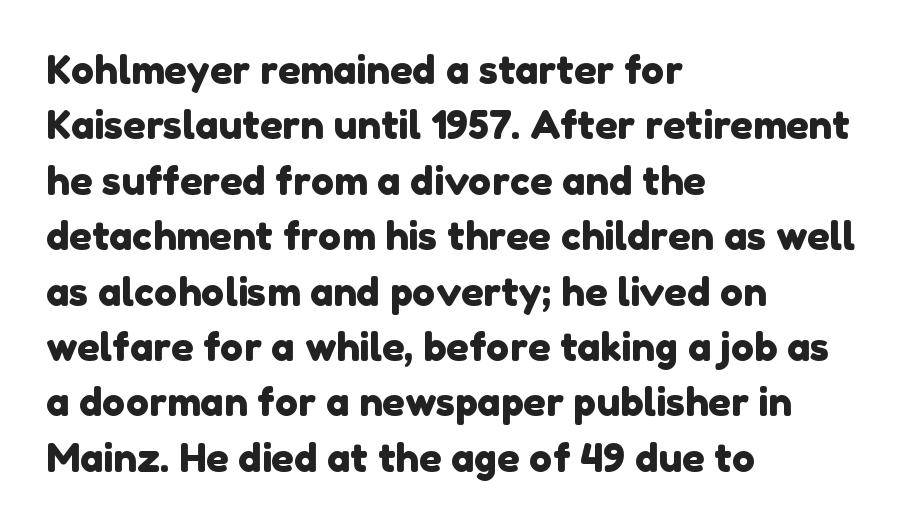
Q: Is the typeface a serif or a sans-serif typeface? A: Sans-serif.
Q: Is the text underlined? A: No.
Q: How is the paragraph aligned? A: Left-aligned.
Q: Is the spacing between letters normal or unusually wide? A: Normal.
Q: Is the spacing between lines tight, normal or loose? A: Normal.
Q: Width (condensed, normal, or wide)? A: Normal.
Q: Stroke contrast? A: Low.
Q: x-height? A: Medium.
Q: Monospaced? A: No.
